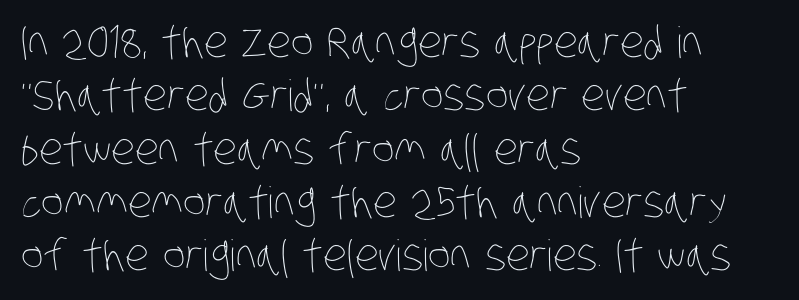
Short note: letters normally spaced. The ragged edge is on the right, which tells us the setting is flush left. Letters rest on an invisible, unmarked baseline. These lines are rendered in a variable-pitch font. The typeface has the unassuming heft of standard copy or less.
